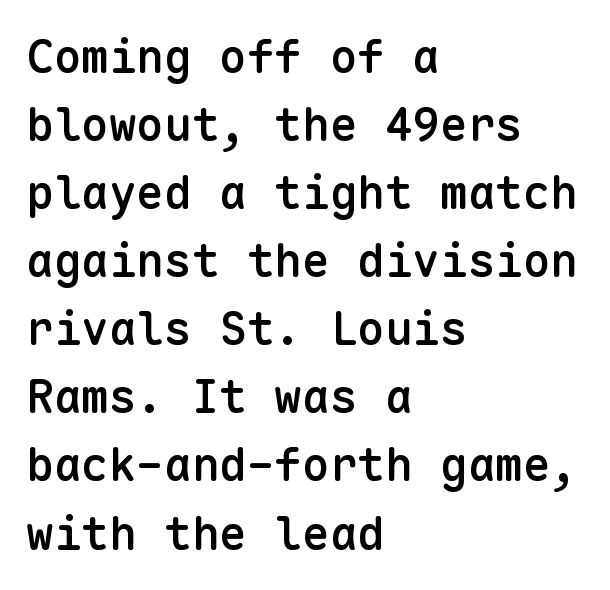
Q: Is the text bold? A: Semi-bold.
Q: Is the text italic (slanted)? A: No, it is upright.
Q: Is the typeface a serif or a sans-serif typeface? A: Sans-serif.
Q: Is the text underlined? A: No.
Q: How is the paragraph aligned? A: Left-aligned.
Q: Is the spacing between letters normal or unusually wide? A: Normal.
Q: Is the spacing between lines tight, normal or loose? A: Normal.
Q: Width (condensed, normal, or wide)? A: Normal.
Q: Stroke contrast? A: Low.
Q: x-height? A: Medium.
Q: Monospaced? A: Yes.
